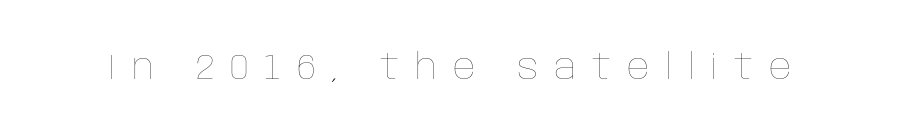
{"italic": "no", "bold": "no", "weight": "thin", "width": "normal", "stroke_contrast": "low", "x_height": "large", "monospaced": "no", "underline": "no", "letter_spacing": "wide", "letter_spacing_em": 0.45, "glyph_px": 35}
